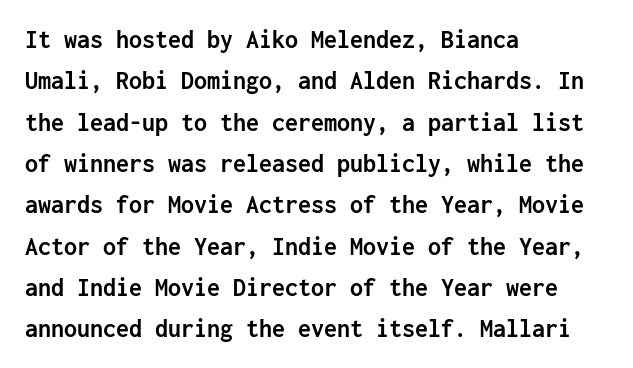
The image shows 26 px bold type, upright; set left-aligned, normal line spacing (1.59x), normal letter spacing, not underlined.
